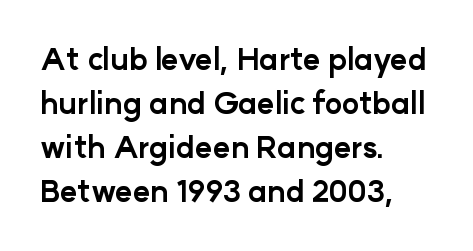
{"serif": "no", "italic": "no", "bold": "yes", "weight": "bold", "width": "normal", "stroke_contrast": "low", "x_height": "medium", "monospaced": "no", "underline": "no", "align": "left", "line_spacing": "normal", "line_spacing_ratio": 1.47, "letter_spacing": "normal", "letter_spacing_em": 0.0, "glyph_px": 30}
